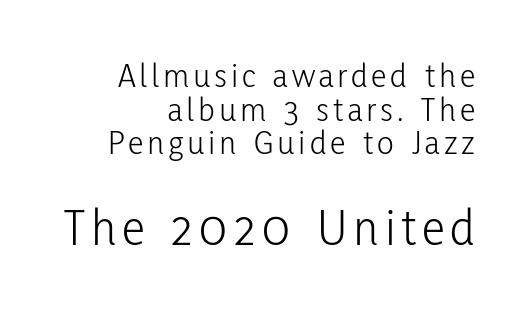
Q: Is the text bold? A: No.
Q: Is the text italic (slanted)? A: No, it is upright.
Q: Is the typeface a serif or a sans-serif typeface? A: Sans-serif.
Q: Is the text underlined? A: No.
Q: How is the paragraph aligned? A: Right-aligned.
Q: Is the spacing between lines tight, normal or loose? A: Tight.
Q: Which block of text is set in a larger size, the first (top) or the second (bottom)? A: The second (bottom) one.
Q: Width (condensed, normal, or wide)? A: Condensed.
Q: Stroke contrast? A: Low.
Q: x-height? A: Medium.
Q: Monospaced? A: No.
